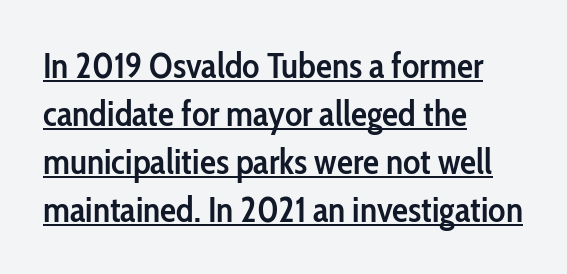
{"serif": "no", "italic": "no", "bold": "semi", "weight": "semibold", "width": "condensed", "stroke_contrast": "low", "x_height": "medium", "monospaced": "no", "underline": "yes", "align": "left", "line_spacing": "normal", "line_spacing_ratio": 1.33, "letter_spacing": "normal", "letter_spacing_em": 0.0, "glyph_px": 36}
